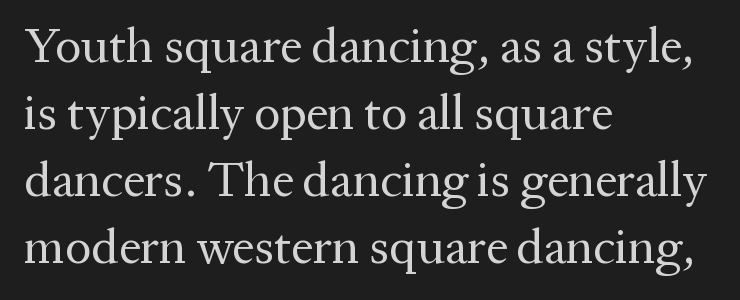
Nope, not italic — everything's standing straight. Quick note: underline off. Regarding leading, the lines here are spaced in the standard way. Summary of weight: not heavy and not bold.
